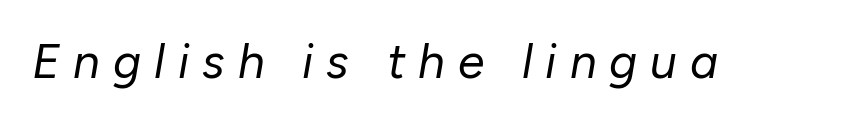
Q: Is the text bold? A: No.
Q: Is the text italic (slanted)? A: Yes, it leans right by about 10 degrees.
Q: Is the text underlined? A: No.
Q: Is the spacing between letters normal or unusually wide? A: Unusually wide.
Q: Width (condensed, normal, or wide)? A: Normal.
Q: Stroke contrast? A: Low.
Q: x-height? A: Medium.
Q: Monospaced? A: No.
